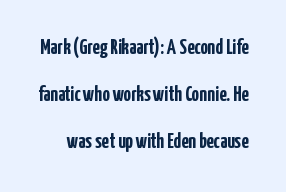
{"italic": "no", "bold": "yes", "underline": "no", "line_spacing": "loose", "line_spacing_ratio": 2.24, "letter_spacing": "normal", "letter_spacing_em": 0.0, "glyph_px": 21}
